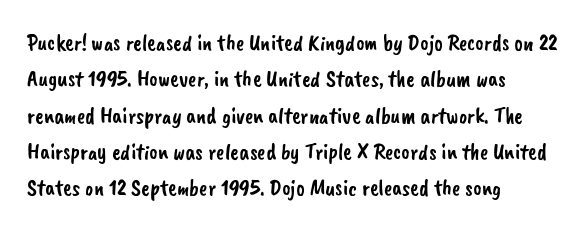
The image shows 23 px text type; set left-aligned, normal line spacing (1.58x), normal letter spacing, not underlined.
